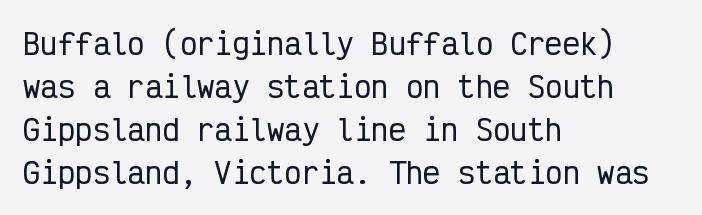
The letters stand straight up with perfectly vertical stems. The foot of each line stays bare and open. Each word holds together tightly as a unit, with standard inter-letter gaps. Are there feet on the stems? There aren't — it's a sans. Monospaced: the letters line up in strict vertical columns. This sample is left-justified, so line endings fall wherever the words run out.
